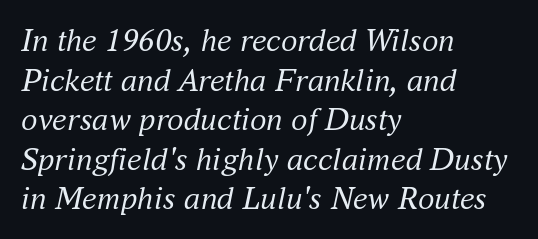
{"serif": "yes", "italic": "yes", "lean": "right", "slant_degrees": 16, "bold": "no", "weight": "regular", "width": "normal", "stroke_contrast": "medium", "x_height": "small", "monospaced": "no", "underline": "no", "align": "left", "line_spacing_ratio": 1.2, "letter_spacing": "normal", "letter_spacing_em": 0.0, "glyph_px": 33}
